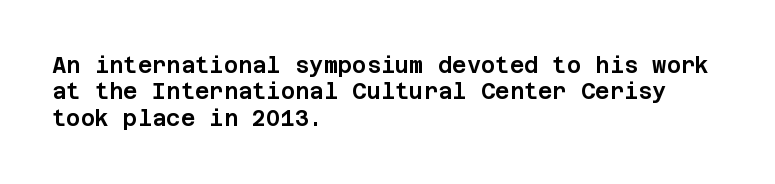
This rendering features lettering with no underline. Horizontal alignment here is leftward, the default for most running prose. These lines keep a tight, regular rhythm from letter to letter. A typesetter would mark this as roman, not italic.
